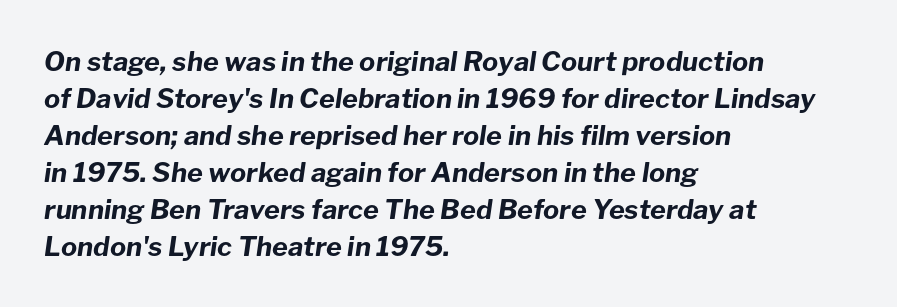
Q: Is the text bold? A: Yes.
Q: Is the text italic (slanted)? A: Yes, it leans right by about 8 degrees.
Q: Is the text underlined? A: No.
Q: How is the paragraph aligned? A: Left-aligned.
Q: Is the spacing between letters normal or unusually wide? A: Normal.
Q: Is the spacing between lines tight, normal or loose? A: Normal.
